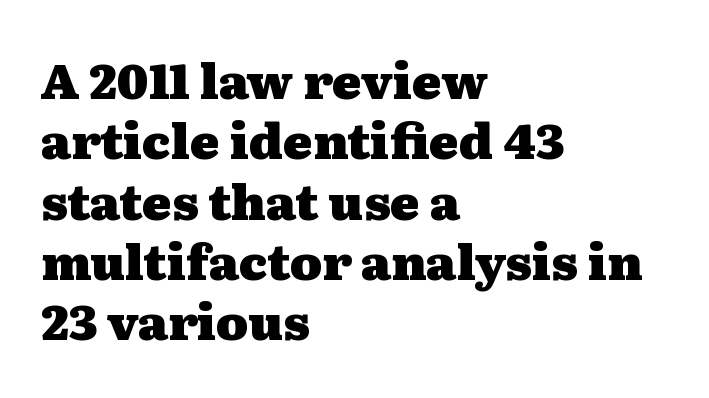
In terms of letterform style, serifs are clearly present. Quick note: underline off. Letter spacing: default. Posture: vertical.
